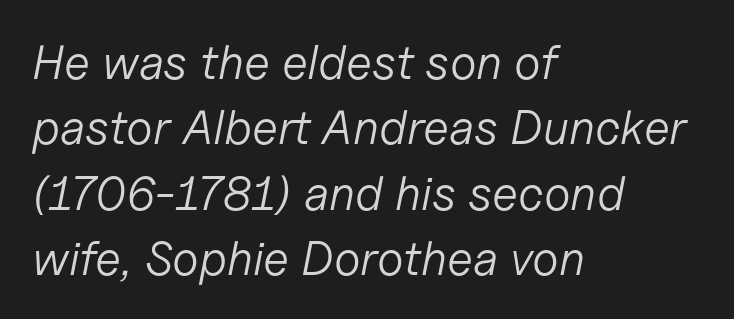
The typography opts for an oblique posture over an upright one. The string is rendered with underlining switched off. Caption: face not bold, strokes unweighted. Line spacing here is normal. If you drew a ruler down the left edge, every line would touch it. This sample has the flowing, uneven cadence of proportional lettering.
